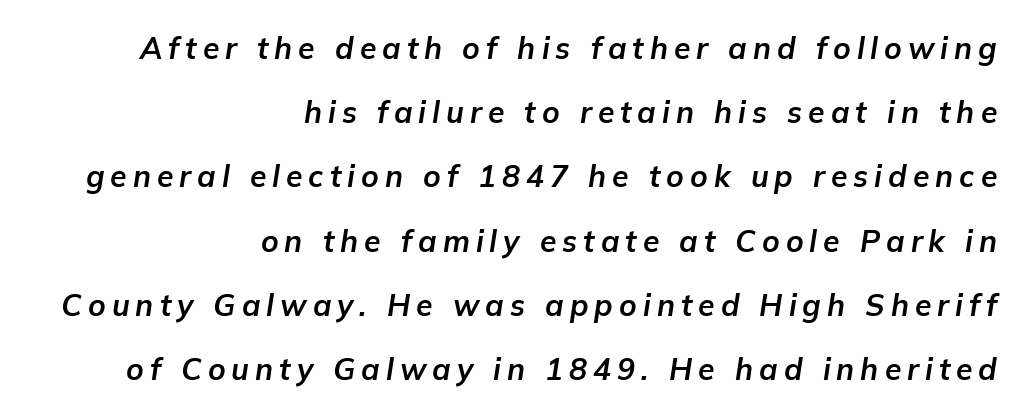
The image shows 30 px bold type, italic (leaning right); set right-aligned, loose line spacing (2.14x), unusually wide letter spacing (+0.2 em), not underlined; low stroke contrast and a medium x-height.
